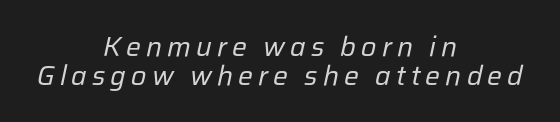
{"italic": "yes", "lean": "right", "slant_degrees": 12, "bold": "no", "weight": "regular", "width": "normal", "stroke_contrast": "low", "x_height": "medium", "monospaced": "no", "underline": "no", "align": "center", "line_spacing": "tight", "line_spacing_ratio": 1.03, "glyph_px": 28}
